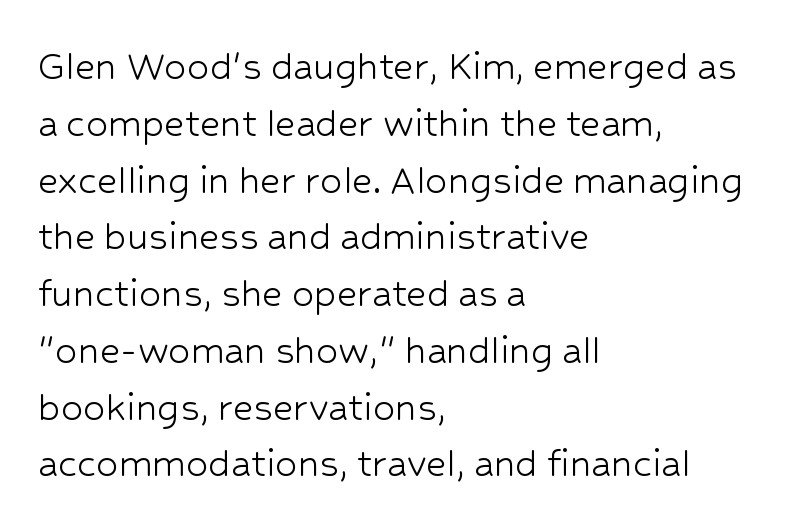
This is not heavy type; no bold has been used. The rendering shows plain stroke endings on the letterforms — a sans-serif design. Notice how descenders clear the ascenders below comfortably — that's standard leading. You could not count columns in this text — the font is proportionally spaced.
